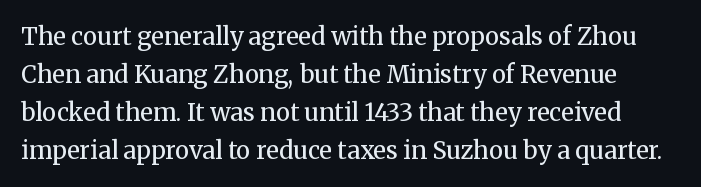
{"italic": "no", "bold": "no", "underline": "no", "line_spacing": "normal", "line_spacing_ratio": 1.58, "letter_spacing": "normal", "letter_spacing_em": 0.0, "glyph_px": 24}
